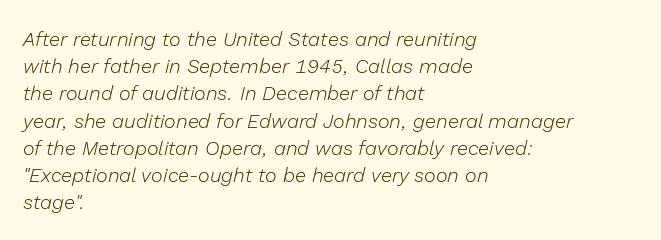
Reading down the column, the eye jumps a familiar distance to each next line. The glyphs look as if they've been sheared to an angle. Weight: in the light-to-regular range. Descenders hang freely into open space. No extra tracking has been applied to these lines. Does the copy run flush right? No — it runs flush left.
